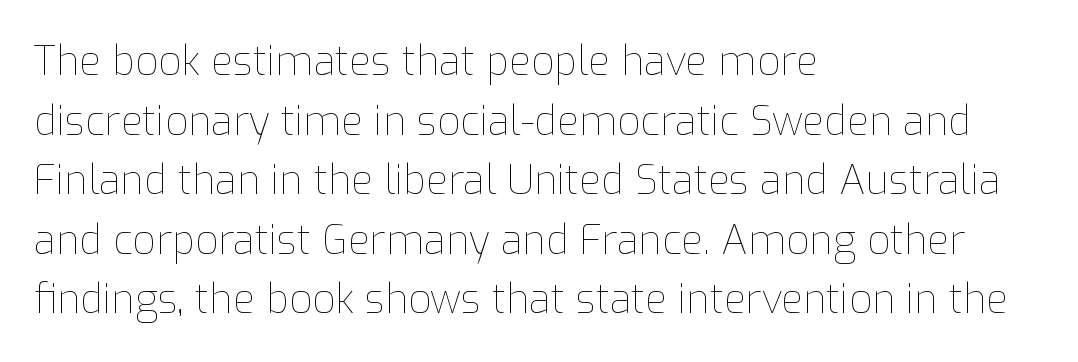
{"italic": "no", "bold": "no", "weight": "thin", "width": "normal", "stroke_contrast": "low", "x_height": "medium", "monospaced": "no", "underline": "no", "align": "left", "line_spacing": "normal", "line_spacing_ratio": 1.49, "letter_spacing": "normal", "letter_spacing_em": 0.0, "glyph_px": 40}
